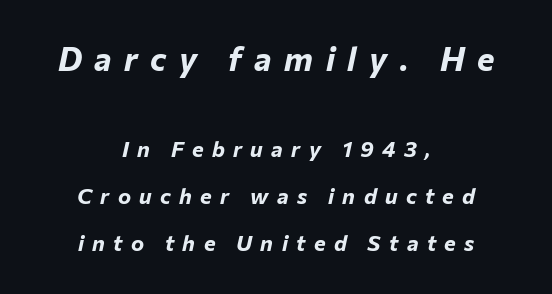
This block would shrink considerably if given ordinary leading; it's expanded now. Where is the straight margin? There isn't one; the lines are centered. Descenders are the only things crossing below the line. The face used here is rendered with a markedly widened letterfit.
